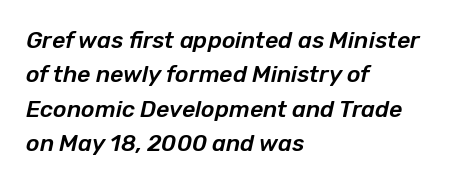
Which margin do the lines hug? The left one — the right edge is uneven. The space between consecutive lines is moderate. Notice how the stems are inclined rather than vertical — that's the hallmark of italics. The type is set solid horizontally, with unmodified tracking.
